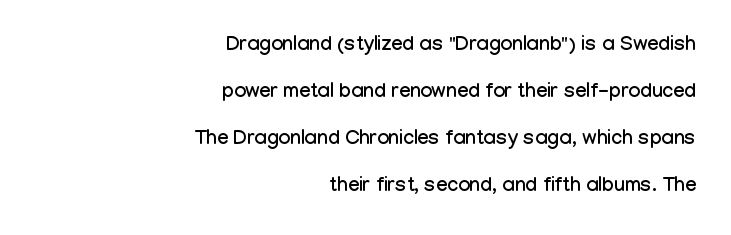
The image shows 20 px text type, upright; set right-aligned, loose line spacing (2.35x), normal letter spacing, not underlined.
